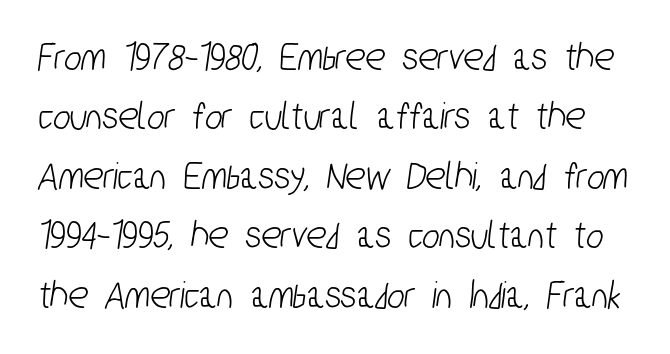
The image shows 41 px condensed sans-serif type; set normal line spacing (1.45x), normal letter spacing, not underlined; low stroke contrast and a medium x-height.
